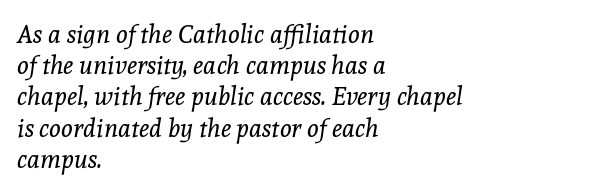
{"italic": "yes", "lean": "right", "slant_degrees": 8, "bold": "no", "underline": "no", "align": "left", "line_spacing": "normal", "line_spacing_ratio": 1.25, "letter_spacing": "normal", "letter_spacing_em": 0.0, "glyph_px": 25}
